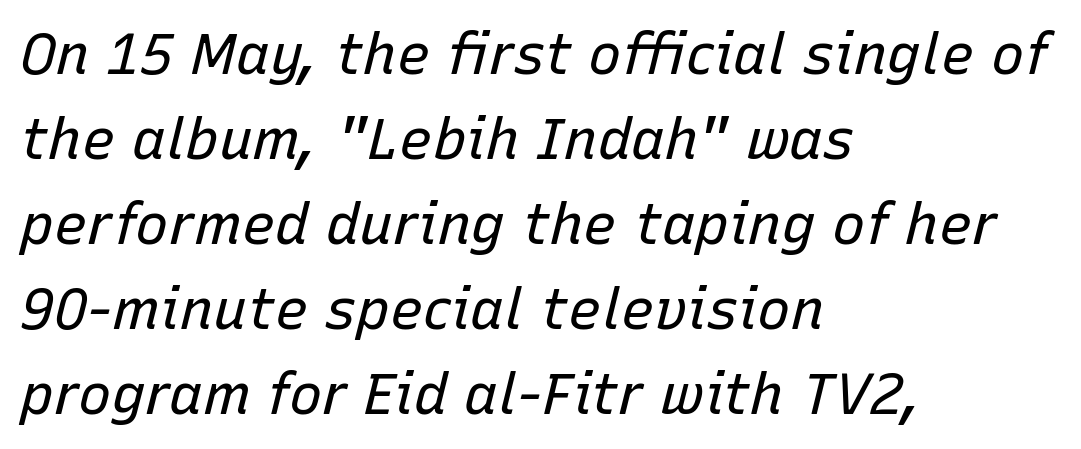
Q: Is the text bold? A: No.
Q: Is the text italic (slanted)? A: Yes, it leans right by about 15 degrees.
Q: Is the text underlined? A: No.
Q: How is the paragraph aligned? A: Left-aligned.
Q: Is the spacing between letters normal or unusually wide? A: Normal.
Q: Is the spacing between lines tight, normal or loose? A: Normal.
Q: Width (condensed, normal, or wide)? A: Normal.
Q: Stroke contrast? A: Low.
Q: x-height? A: Medium.
Q: Monospaced? A: No.
